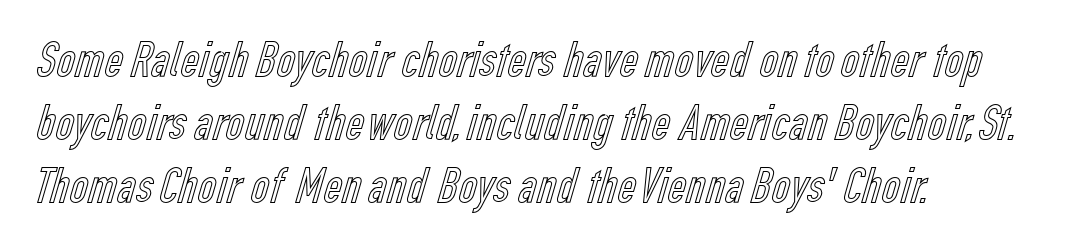
{"width": "condensed", "x_height": "medium", "monospaced": "no", "underline": "no", "align": "left", "line_spacing_ratio": 1.24, "letter_spacing": "normal", "letter_spacing_em": 0.0, "glyph_px": 51}
